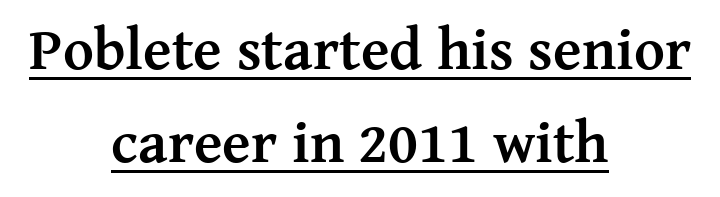
Is this a sans? No — the strokes have serifs. Descenders here cross a horizontal rule under the line. This is the regular roman posture of the typeface. This sample has the flowing, uneven cadence of proportional lettering.
